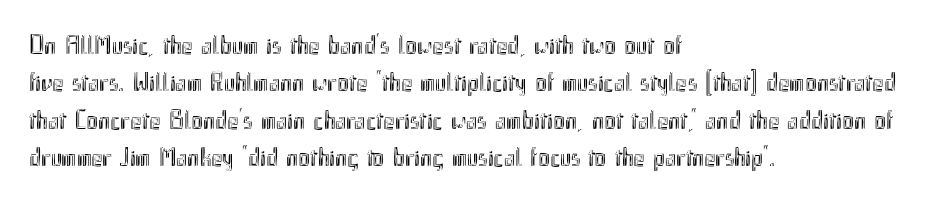
Q: Is the text italic (slanted)? A: No, it is upright.
Q: Is the text underlined? A: No.
Q: How is the paragraph aligned? A: Left-aligned.
Q: Is the spacing between letters normal or unusually wide? A: Normal.
Q: Is the spacing between lines tight, normal or loose? A: Normal.
